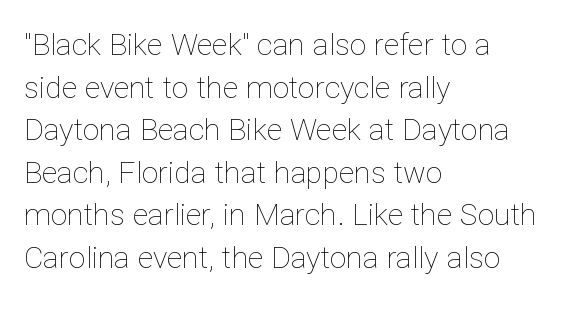
Q: Is the text bold? A: No.
Q: Is the text italic (slanted)? A: No, it is upright.
Q: Is the text underlined? A: No.
Q: How is the paragraph aligned? A: Left-aligned.
Q: Is the spacing between letters normal or unusually wide? A: Normal.
Q: Is the spacing between lines tight, normal or loose? A: Normal.
Q: Width (condensed, normal, or wide)? A: Normal.
Q: Stroke contrast? A: Low.
Q: x-height? A: Medium.
Q: Monospaced? A: No.
